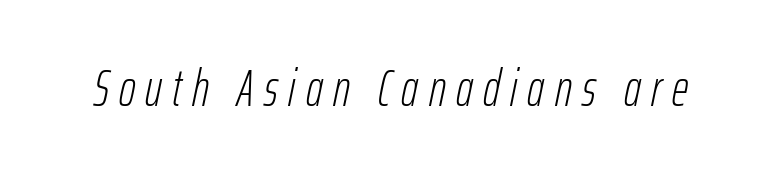
{"italic": "yes", "lean": "right", "slant_degrees": 12, "bold": "no", "weight": "light", "width": "condensed", "stroke_contrast": "low", "x_height": "medium", "monospaced": "no", "underline": "no", "letter_spacing": "wide", "letter_spacing_em": 0.2, "glyph_px": 51}
